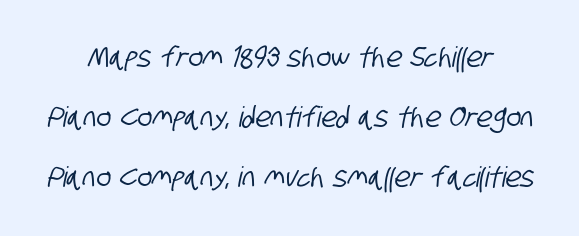
Words float on clear page, feet unadorned. Whoever set this chose breathing room over compactness in the vertical rhythm. The letters sit at their default tracking, neither squeezed nor spread. Character widths vary here, with narrow letters taking less room than wide ones. The type family on display is of the sans-serif kind.
